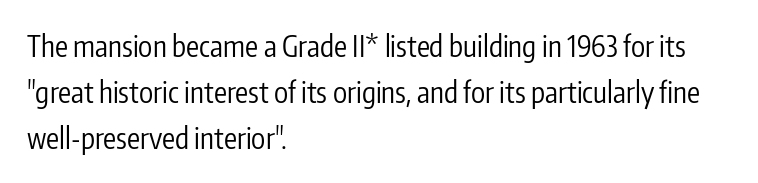
Caption: multi-line text, flush left, ragged right. This rendering features lettering with no underline. The line-height multiplier appears to be the usual default. Observe the ordinary spacing: letters are neighbours, not strangers. The weight would be labelled regular, book, light, or lighter still.
